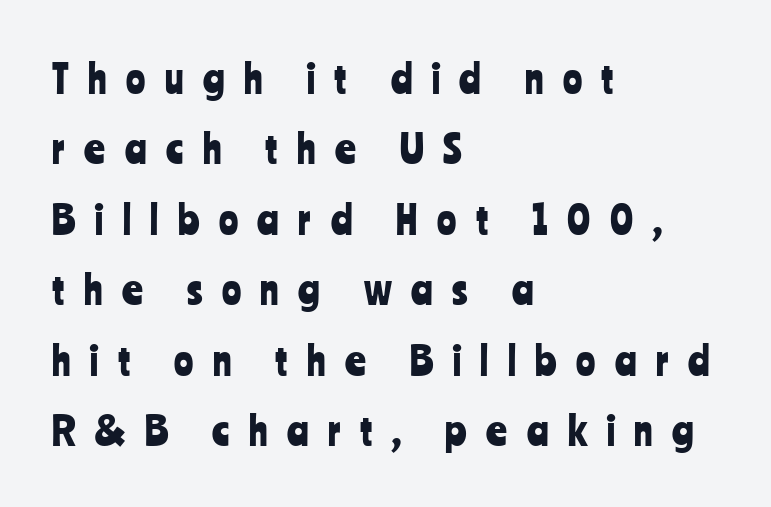
The image shows 40 px condensed sans-serif type, upright; set left-aligned, line spacing 1.76x, unusually wide letter spacing (+0.49 em), not underlined; low stroke contrast and a medium x-height.
